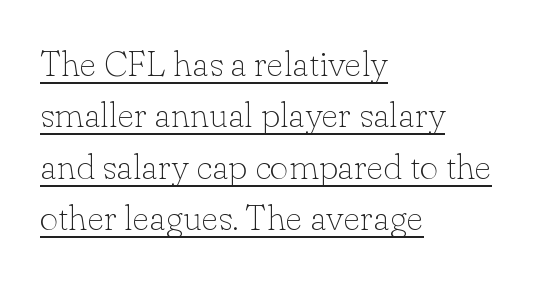
This is the regular roman posture of the typeface. Character widths vary here, with narrow letters taking less room than wide ones. Leading matches the norm, producing a regular column. Tracking value appears to be zero — textbook default spacing.
